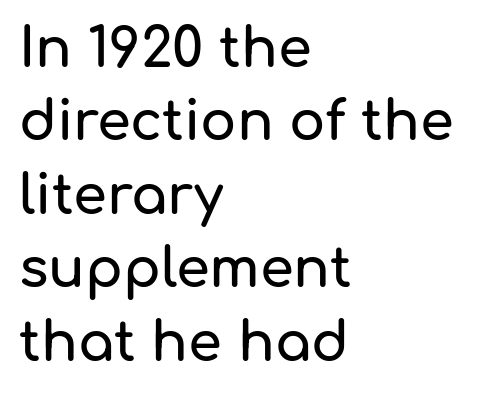
The image shows 54 px sans-serif type, upright; set left-aligned, normal line spacing (1.36x), normal letter spacing, not underlined; low stroke contrast and a medium x-height.
